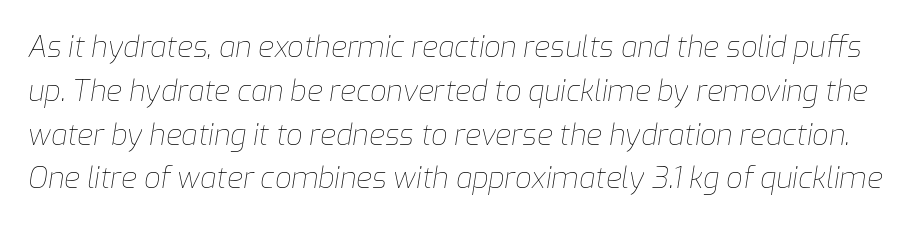
No letter is thick-stroked: the sample isn't bold. The letters advance in unequal steps, a hallmark of proportional type. Characters are canted at an angle relative to the baseline's perpendicular. Students, observe: this is what conventionally led text looks like. Check under the words: just untouched page. Look at the tracking — it's just the regular setting, nothing added.
